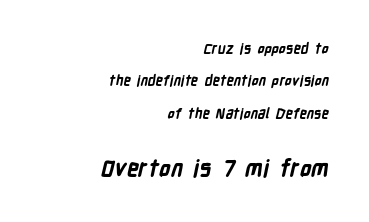
The image shows 23 px bold type; set right-aligned, loose line spacing (2.31x), normal letter spacing, not underlined; the second (bottom) block is 1.64x larger.
